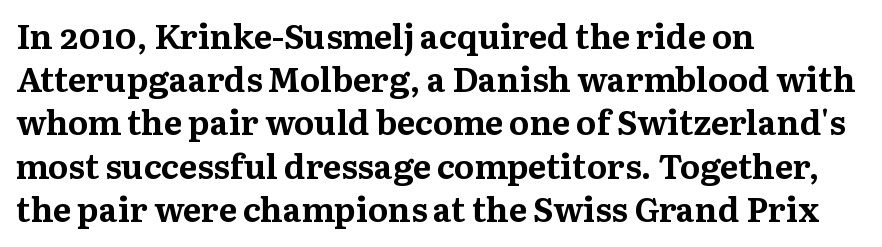
The gap between lines stays unmarked. One glance says typical: line gaps are just what's usual. The paragraph shown leans on its left margin. In terms of posture, this sample is upright. Note the varied advance widths — an 'i' is clearly narrower than an 'm'. Little horizontal feet cap the strokes, marking this as serif type.
